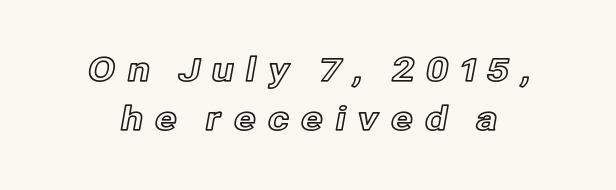
{"width": "normal", "x_height": "medium", "monospaced": "no", "underline": "no", "line_spacing": "normal", "line_spacing_ratio": 1.5, "letter_spacing": "wide", "letter_spacing_em": 0.34, "glyph_px": 33}
